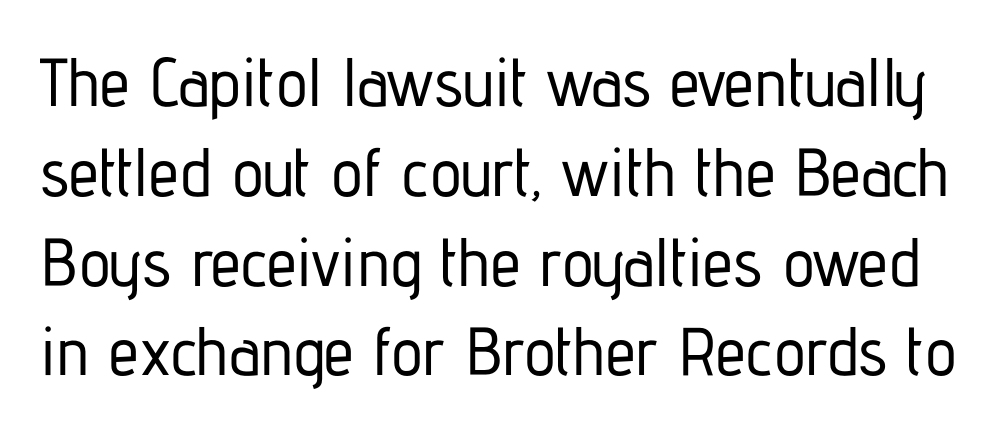
{"serif": "no", "italic": "no", "width": "condensed", "stroke_contrast": "low", "x_height": "medium", "monospaced": "no", "underline": "no", "line_spacing": "normal", "line_spacing_ratio": 1.32, "letter_spacing": "normal", "letter_spacing_em": 0.0, "glyph_px": 68}
